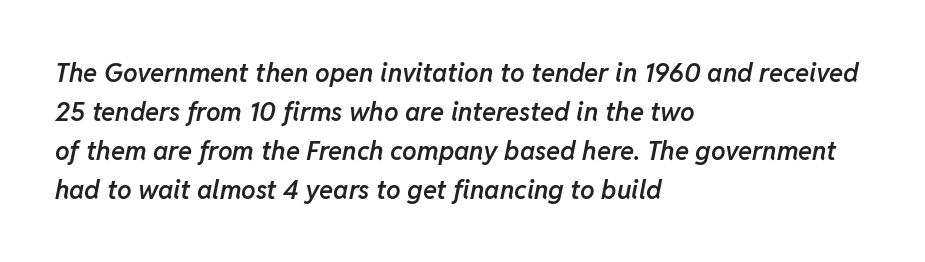
{"italic": "yes", "lean": "right", "slant_degrees": 11, "bold": "semi", "underline": "no", "align": "left", "line_spacing": "normal", "line_spacing_ratio": 1.5, "letter_spacing": "normal", "letter_spacing_em": 0.0, "glyph_px": 26}
